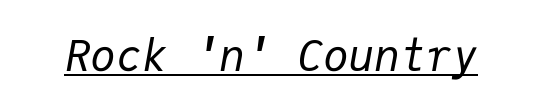
{"italic": "yes", "lean": "right", "slant_degrees": 9, "bold": "no", "weight": "regular", "width": "normal", "stroke_contrast": "low", "x_height": "medium", "monospaced": "yes", "underline": "yes", "letter_spacing": "normal", "letter_spacing_em": 0.0, "glyph_px": 43}
